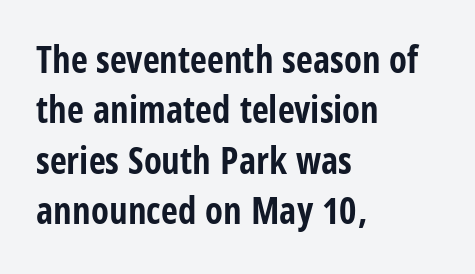
{"serif": "no", "italic": "no", "bold": "yes", "weight": "bold", "width": "condensed", "stroke_contrast": "low", "x_height": "large", "monospaced": "no", "underline": "no", "align": "left", "line_spacing": "normal", "line_spacing_ratio": 1.36, "letter_spacing": "normal", "letter_spacing_em": 0.0, "glyph_px": 37}
